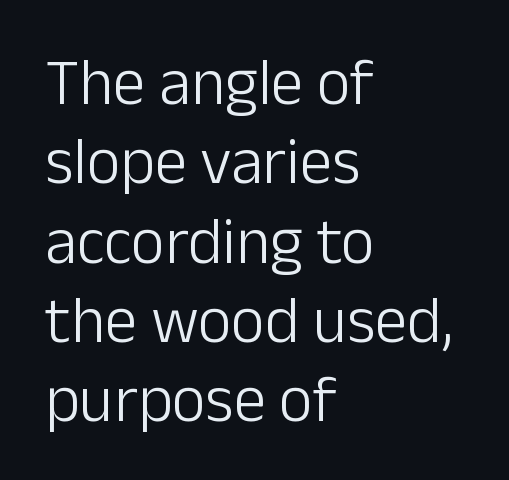
{"serif": "no", "italic": "no", "bold": "no", "weight": "light", "width": "normal", "stroke_contrast": "low", "x_height": "medium", "monospaced": "no", "underline": "no", "align": "left", "line_spacing_ratio": 1.22, "letter_spacing": "normal", "letter_spacing_em": 0.0, "glyph_px": 65}
